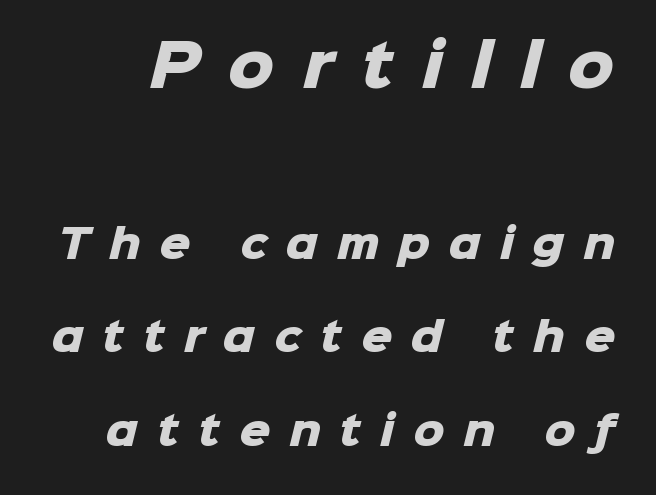
Q: Is the text bold? A: Yes.
Q: Is the typeface a serif or a sans-serif typeface? A: Sans-serif.
Q: Is the text underlined? A: No.
Q: Is the spacing between letters normal or unusually wide? A: Unusually wide.
Q: Is the spacing between lines tight, normal or loose? A: Loose.
Q: Which block of text is set in a larger size, the first (top) or the second (bottom)? A: The first (top) one.
Q: Width (condensed, normal, or wide)? A: Normal.
Q: Stroke contrast? A: Low.
Q: x-height? A: Medium.
Q: Monospaced? A: No.
